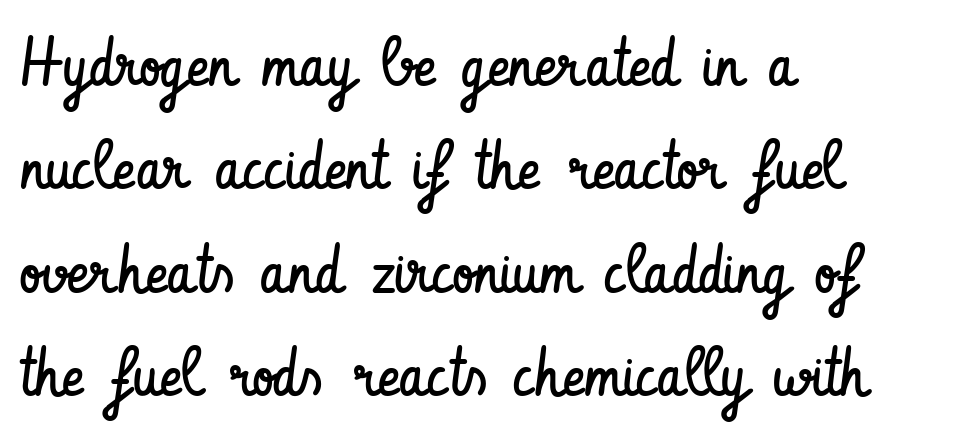
The type family on display is of the sans-serif kind. Does extra space separate the letters? No, they use regular spacing. One glance says typical: line gaps are just what's usual. The baseline area is clear.
